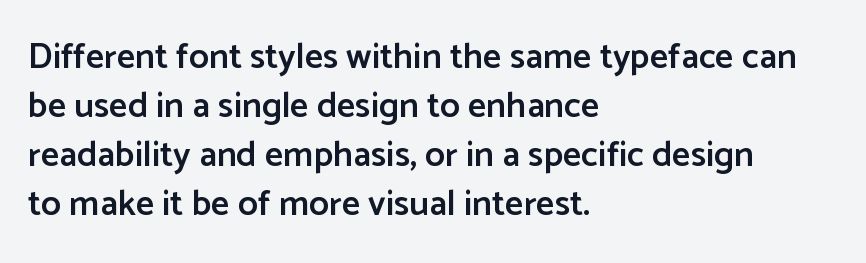
Every stem runs plumb, perpendicular to the baseline. The strip under each line holds only bare page. What weight is shown? A semibold, between regular and bold. Observe the absence of serifs on each vertical stroke in this sample. In terms of letterspacing, this is plain default setting. Rows of type keep a routine distance in the vertical direction.
